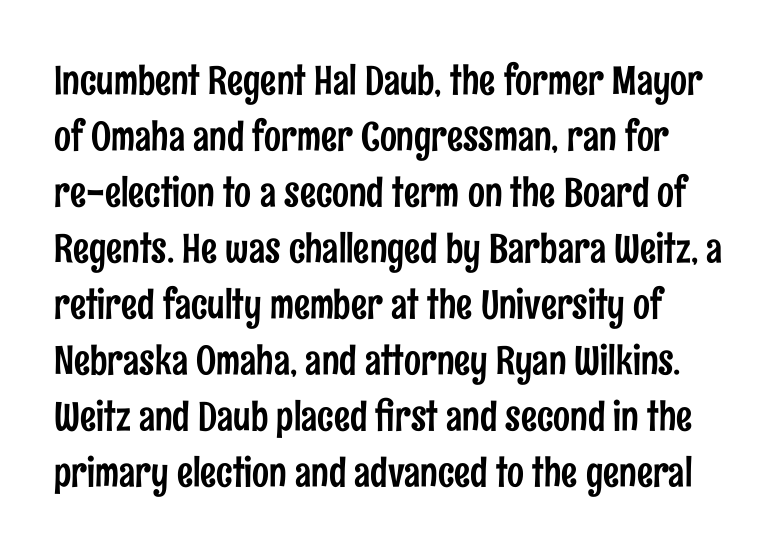
{"serif": "no", "italic": "no", "width": "condensed", "stroke_contrast": "low", "x_height": "medium", "monospaced": "no", "underline": "no", "line_spacing": "normal", "line_spacing_ratio": 1.4, "letter_spacing": "normal", "letter_spacing_em": 0.0, "glyph_px": 40}
